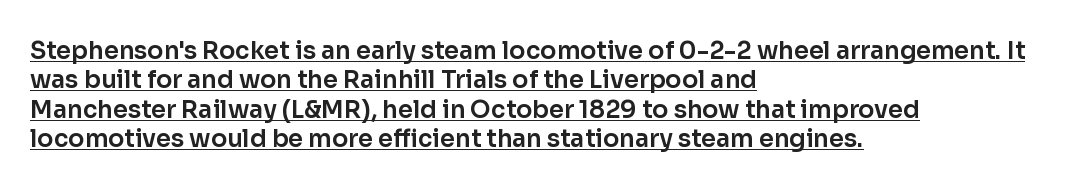
Q: Is the text italic (slanted)? A: No, it is upright.
Q: Is the text underlined? A: Yes.
Q: How is the paragraph aligned? A: Left-aligned.
Q: Is the spacing between letters normal or unusually wide? A: Normal.
